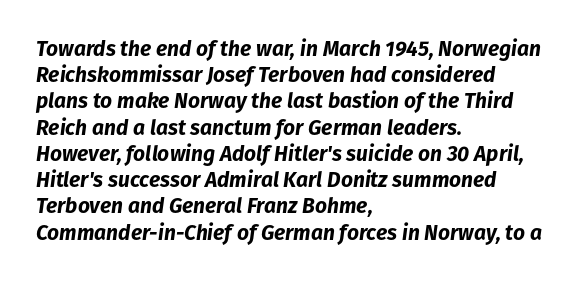
{"italic": "yes", "lean": "right", "slant_degrees": 8, "bold": "yes", "underline": "no", "align": "left", "line_spacing": "normal", "line_spacing_ratio": 1.25, "letter_spacing": "normal", "letter_spacing_em": 0.0, "glyph_px": 21}
